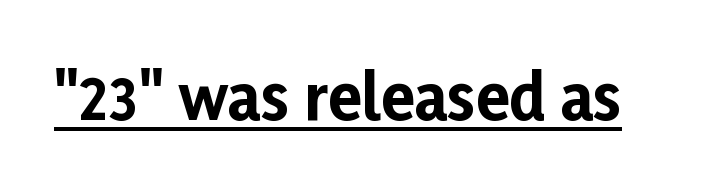
{"serif": "no", "italic": "no", "bold": "yes", "weight": "bold", "width": "normal", "stroke_contrast": "low", "x_height": "medium", "monospaced": "no", "underline": "yes", "letter_spacing": "normal", "letter_spacing_em": 0.0, "glyph_px": 62}
